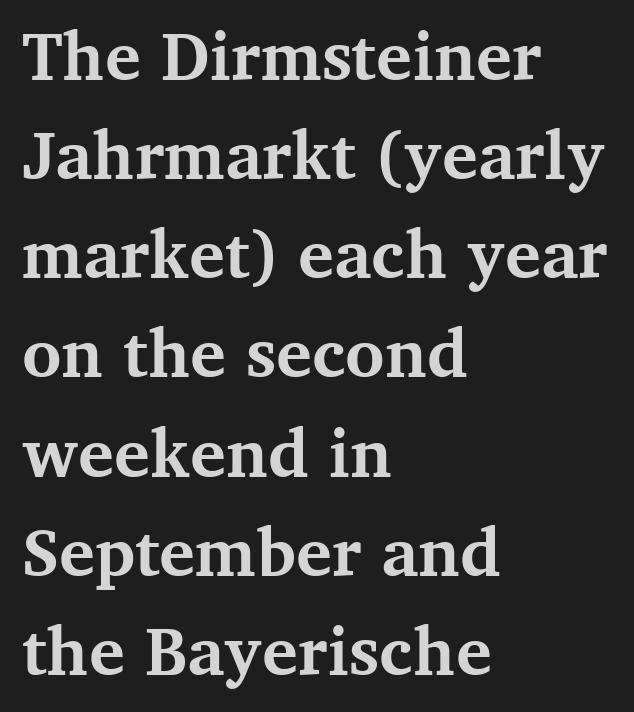
Default kerning and tracking; the words read as compact shapes. Is this a fixed-width face? No — the glyphs have proportional, varying widths. Reading down the block, your eye returns to a fixed left position each line. Serifs: yes, visible at the terminals of the letterforms.
